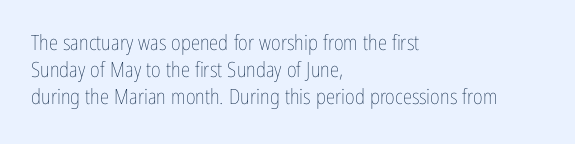
Q: Is the text bold? A: No.
Q: Is the text italic (slanted)? A: No, it is upright.
Q: Is the text underlined? A: No.
Q: How is the paragraph aligned? A: Left-aligned.
Q: Is the spacing between letters normal or unusually wide? A: Normal.
Q: Is the spacing between lines tight, normal or loose? A: Normal.
